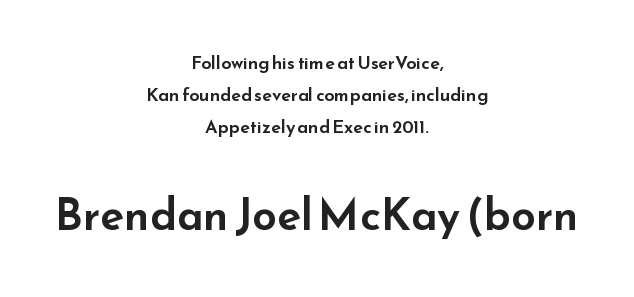
{"serif": "no", "italic": "no", "width": "wide", "stroke_contrast": "low", "x_height": "small", "monospaced": "no", "underline": "no", "align": "center", "line_spacing_ratio": 1.79, "letter_spacing": "normal", "letter_spacing_em": 0.0, "larger_block": "second", "size_ratio": 2.44, "glyph_px": 44}
